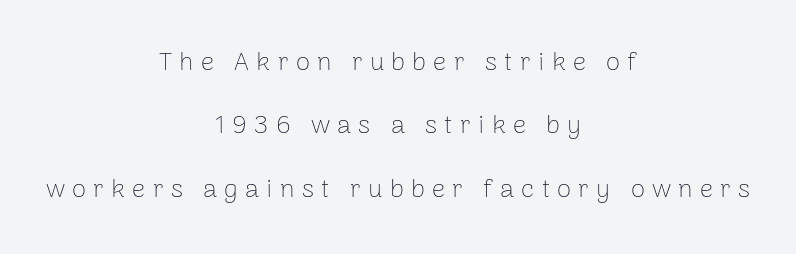
Heft: none added — not bold. Upright lettering throughout. No word sits above an underline. A great deal of white space separates one row of letters from the next.
